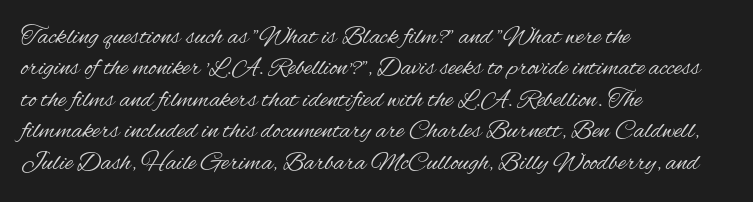
Q: Is the text bold? A: No.
Q: Is the text italic (slanted)? A: Yes.
Q: Is the text underlined? A: No.
Q: How is the paragraph aligned? A: Left-aligned.
Q: Is the spacing between letters normal or unusually wide? A: Normal.
